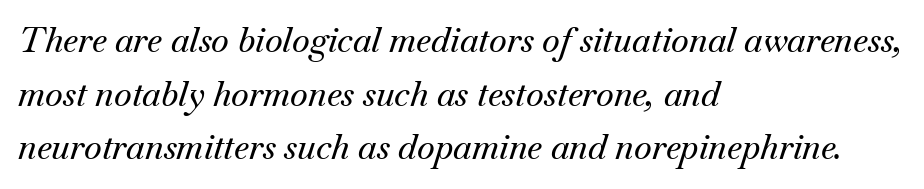
Q: Is the text italic (slanted)? A: Yes, it leans right by about 18 degrees.
Q: Is the typeface a serif or a sans-serif typeface? A: Serif.
Q: Is the text underlined? A: No.
Q: How is the paragraph aligned? A: Left-aligned.
Q: Is the spacing between letters normal or unusually wide? A: Normal.
Q: Is the spacing between lines tight, normal or loose? A: Normal.
Q: Width (condensed, normal, or wide)? A: Normal.
Q: Stroke contrast? A: Medium.
Q: x-height? A: Small.
Q: Monospaced? A: No.
